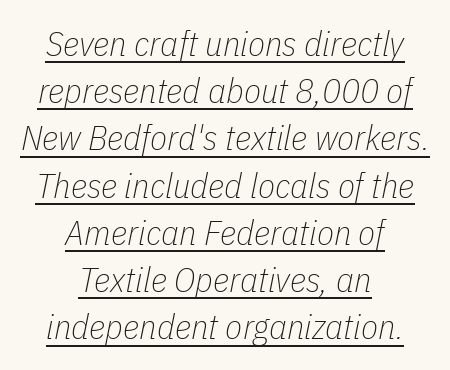
Q: Is the text bold? A: No.
Q: Is the text italic (slanted)? A: Yes, it leans right by about 11 degrees.
Q: Is the text underlined? A: Yes.
Q: How is the paragraph aligned? A: Centered.
Q: Is the spacing between letters normal or unusually wide? A: Normal.
Q: Is the spacing between lines tight, normal or loose? A: Normal.
Q: Width (condensed, normal, or wide)? A: Condensed.
Q: Stroke contrast? A: Low.
Q: x-height? A: Medium.
Q: Monospaced? A: No.
